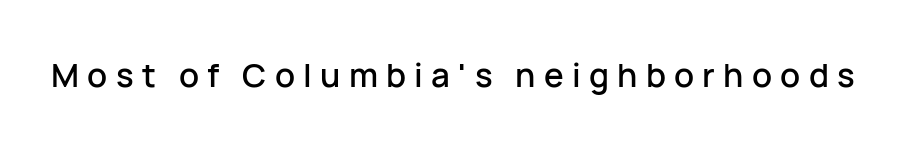
Q: Is the text italic (slanted)? A: No, it is upright.
Q: Is the typeface a serif or a sans-serif typeface? A: Sans-serif.
Q: Is the text underlined? A: No.
Q: Is the spacing between letters normal or unusually wide? A: Unusually wide.
Q: Width (condensed, normal, or wide)? A: Normal.
Q: Stroke contrast? A: Low.
Q: x-height? A: Medium.
Q: Monospaced? A: No.
